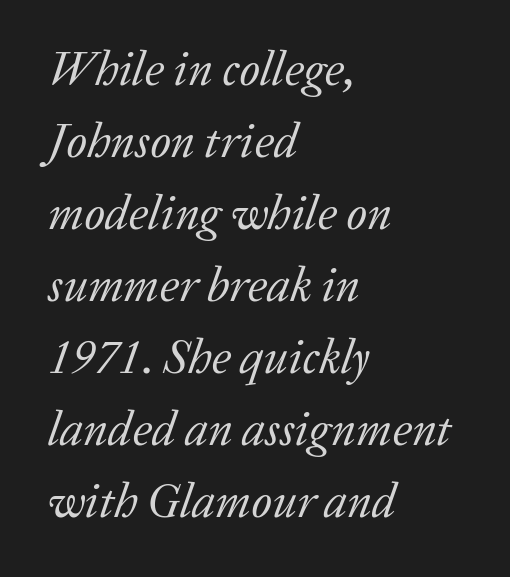
The image shows 48 px regular-weight serif type, italic (leaning right); set left-aligned, normal line spacing (1.5x), normal letter spacing, not underlined; low stroke contrast and a medium x-height.
